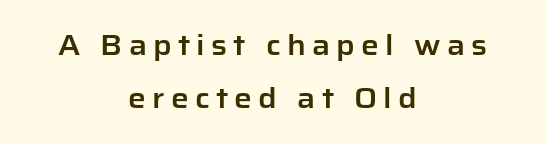
The image shows 28 px sans-serif type, upright; set centered, line spacing 1.88x, unusually wide letter spacing (+0.22 em), not underlined; low stroke contrast and a medium x-height.
